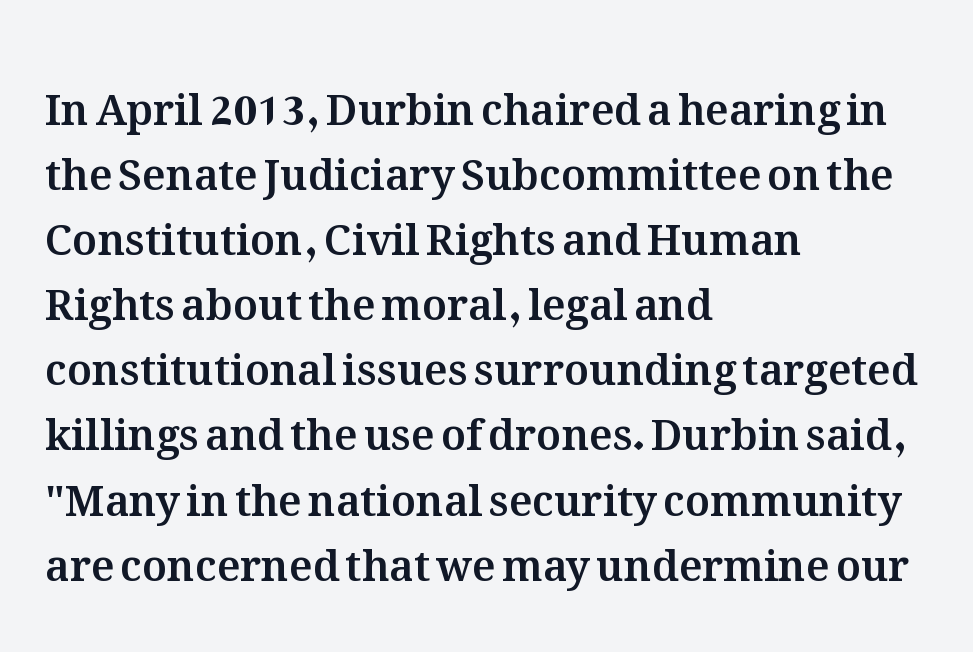
{"italic": "no", "width": "normal", "stroke_contrast": "medium", "x_height": "medium", "monospaced": "no", "underline": "no", "align": "left", "line_spacing": "normal", "line_spacing_ratio": 1.55, "letter_spacing": "normal", "letter_spacing_em": 0.0, "glyph_px": 42}
